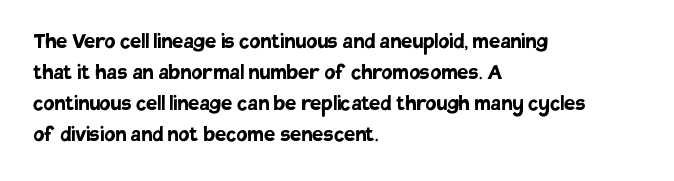
The image shows 25 px bold type, upright; set left-aligned, line spacing 1.24x, normal letter spacing, not underlined.
